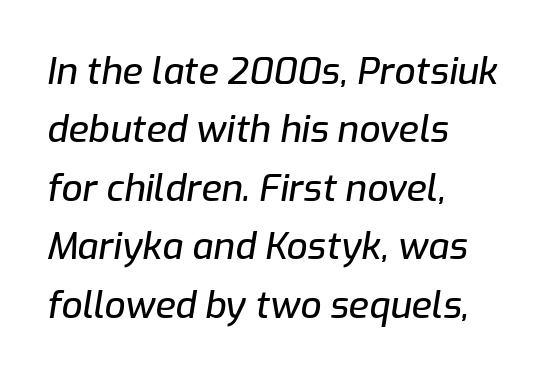
The image shows 37 px text type, italic (leaning right); set left-aligned, normal line spacing (1.58x), normal letter spacing, not underlined; low stroke contrast and a medium x-height.
